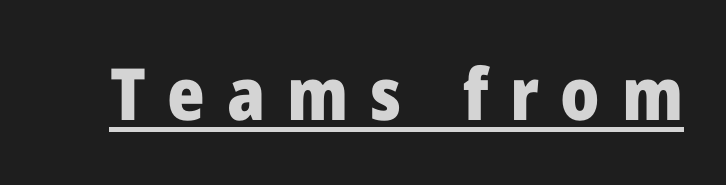
Stroke terminals: plain, sans-serif. Students, this is bold: see how much ink each stroke carries. Has an underline been added? It has. Short note: letters widely spaced. In terms of posture, this sample is upright.
